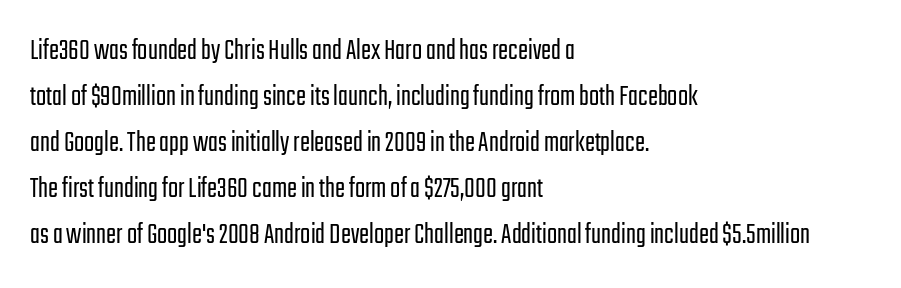
{"serif": "no", "italic": "no", "bold": "no", "weight": "light", "width": "condensed", "stroke_contrast": "low", "x_height": "medium", "monospaced": "no", "underline": "no", "align": "left", "line_spacing": "normal", "line_spacing_ratio": 1.53, "letter_spacing": "normal", "letter_spacing_em": 0.0, "glyph_px": 30}
